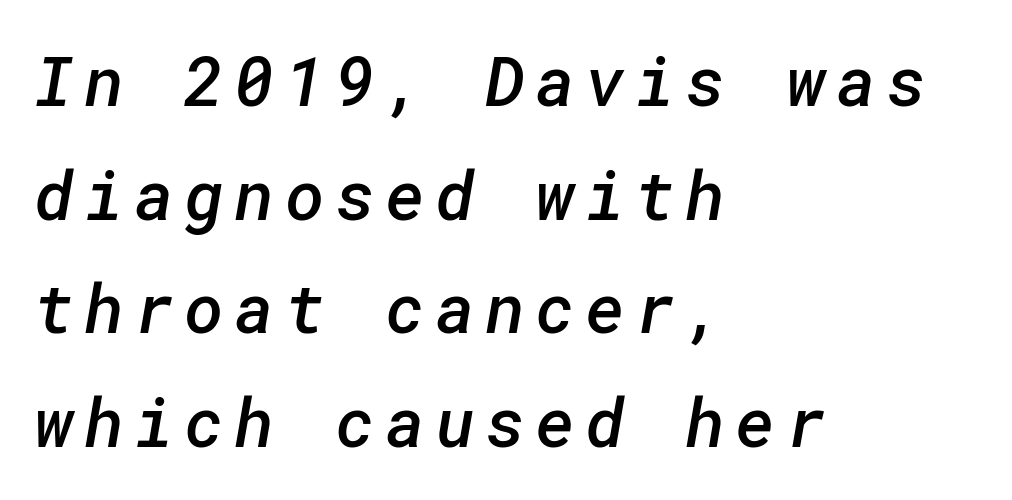
The image shows 68 px semibold sans-serif type; set left-aligned, normal line spacing (1.67x), not underlined; low stroke contrast and a medium x-height.
